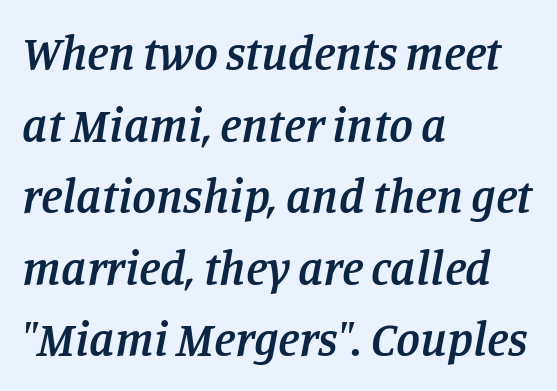
Q: Is the text bold? A: Semi-bold.
Q: Is the text italic (slanted)? A: Yes, it leans right by about 11 degrees.
Q: Is the typeface a serif or a sans-serif typeface? A: Serif.
Q: Is the text underlined? A: No.
Q: How is the paragraph aligned? A: Left-aligned.
Q: Is the spacing between letters normal or unusually wide? A: Normal.
Q: Is the spacing between lines tight, normal or loose? A: Normal.
Q: Width (condensed, normal, or wide)? A: Normal.
Q: Stroke contrast? A: Low.
Q: x-height? A: Large.
Q: Monospaced? A: No.
